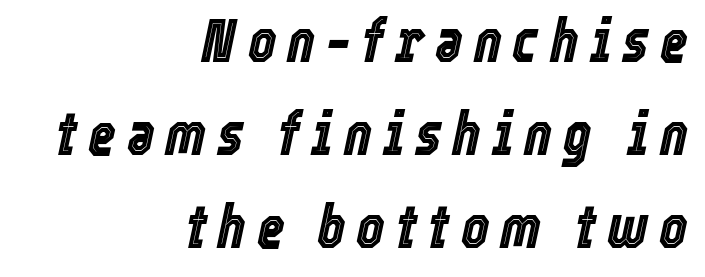
{"italic": "yes", "lean": "right", "slant_degrees": 12, "width": "condensed", "x_height": "medium", "monospaced": "no", "underline": "no", "align": "right", "line_spacing": "normal", "line_spacing_ratio": 1.55, "glyph_px": 60}
